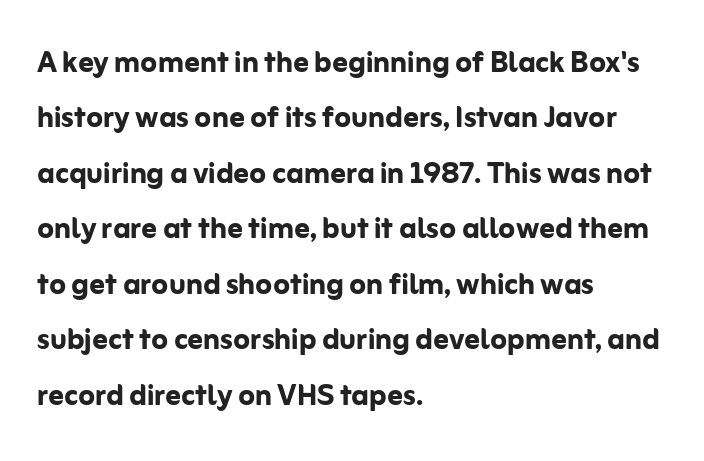
The image shows 38 px semibold sans-serif type, upright; set left-aligned, normal line spacing (1.46x), normal letter spacing, not underlined; low stroke contrast and a medium x-height.
